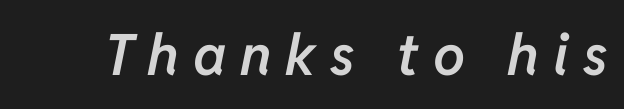
You could only call the tracking loose — the letters float apart. Notice the strokes are somewhat thickened but not fully heavy: this is a semibold. You could not count columns in this text — the font is proportionally spaced. Lines of text with bare space underneath. Does the lettering tilt? It does — this is italic.
